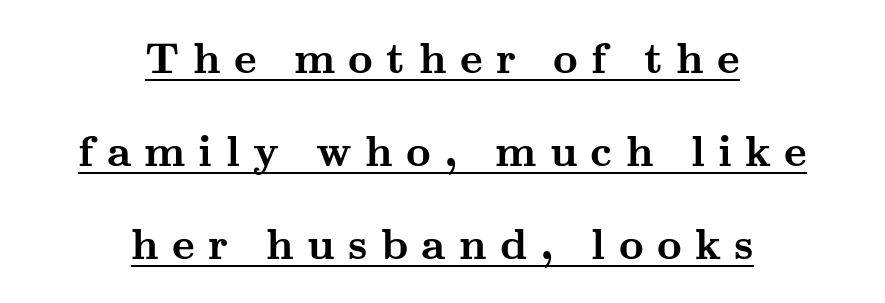
Examine the stroke ends and you'll spot serifs. Students, observe the line beneath the letters — that is underlining. These lines are rendered in a variable-pitch font. These lines carry a lot of weight — the face is fully bold.
